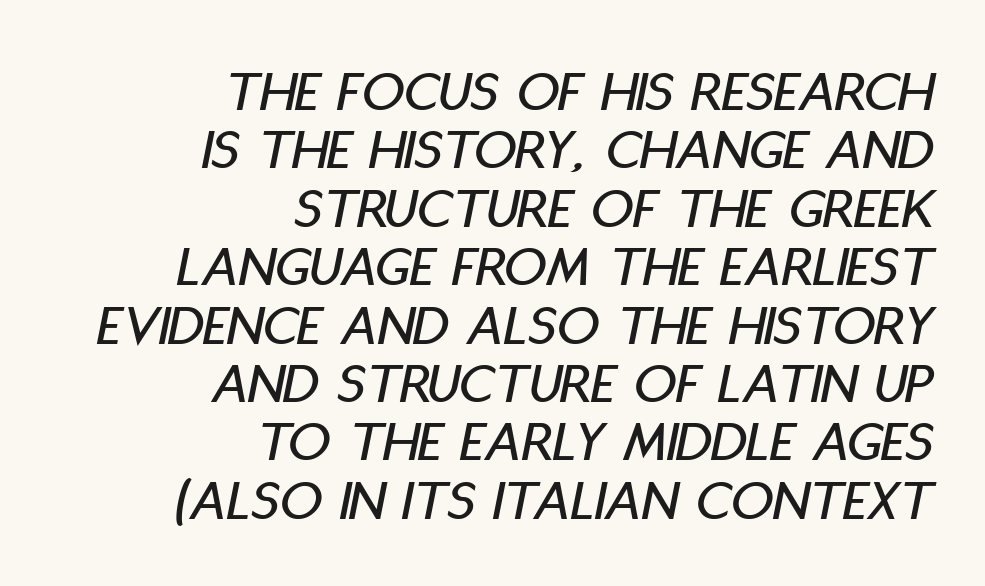
Q: Is the text italic (slanted)? A: Yes, it leans right by about 11 degrees.
Q: Is the text underlined? A: No.
Q: How is the paragraph aligned? A: Right-aligned.
Q: Is the spacing between letters normal or unusually wide? A: Normal.
Q: Is the spacing between lines tight, normal or loose? A: Tight.
Q: Width (condensed, normal, or wide)? A: Condensed.
Q: Stroke contrast? A: Low.
Q: x-height? A: Large.
Q: Monospaced? A: No.
